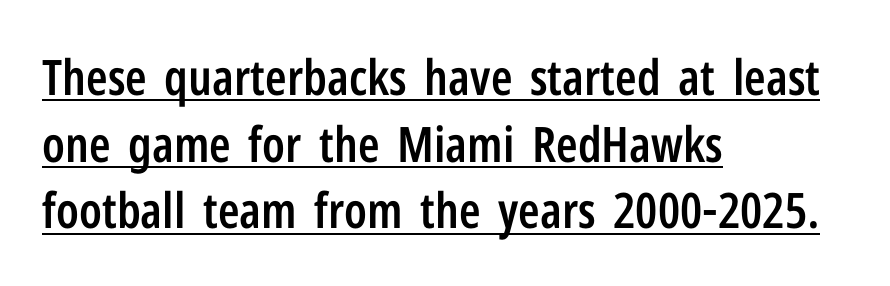
Notice how descenders clear the ascenders below comfortably — that's standard leading. The tracking reads as untouched default to a designer's eye. This sample uses a sans-serif face. You can tell it's not italic because the verticals are truly vertical. Do the characters align in a grid? No, the font is proportional. The glyphs have the mass of a demibold cut, below bold.
